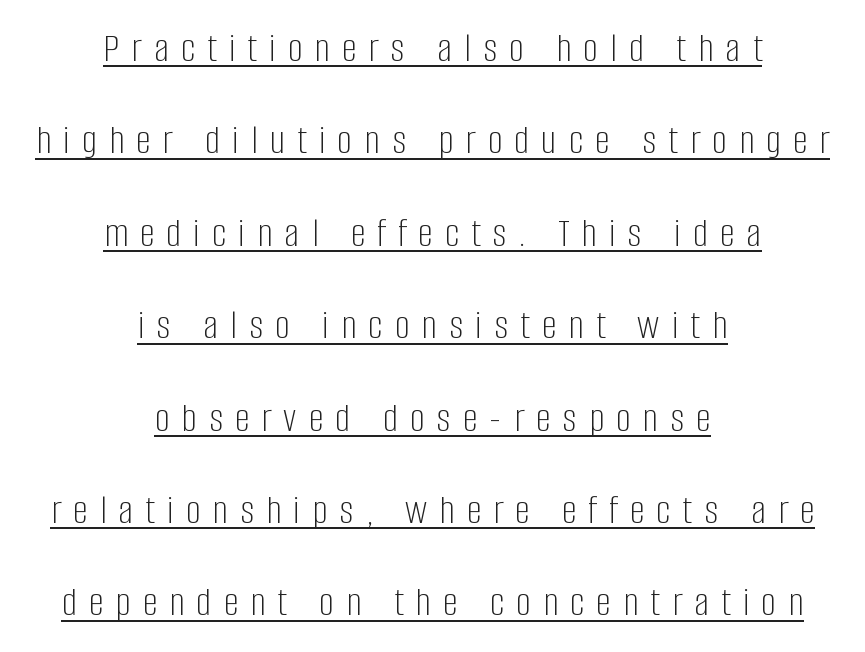
The image shows 42 px light, condensed sans-serif type, upright; set centered, loose line spacing (2.2x), unusually wide letter spacing (+0.29 em), underlined; low stroke contrast and a large x-height.
